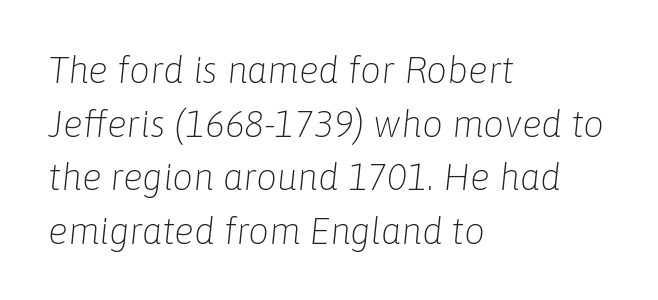
The rendering uses natural spacing where letterforms have individual widths. Line starts are locked; line ends wander. Glyph-to-glyph distance matches everyday printed text. The words here are not underlined.
